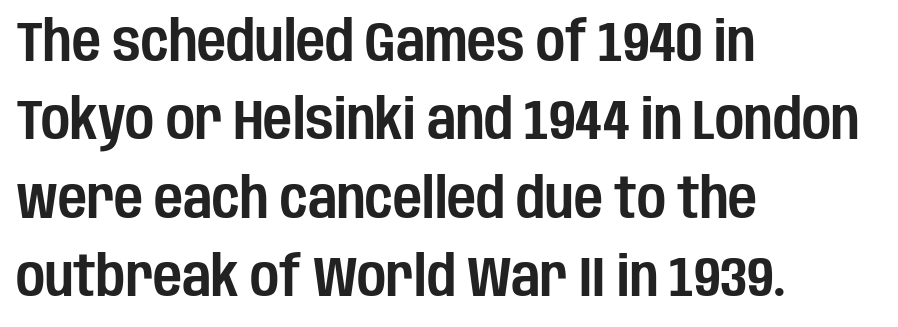
{"serif": "no", "italic": "no", "width": "condensed", "stroke_contrast": "low", "x_height": "large", "monospaced": "no", "underline": "no", "align": "left", "line_spacing": "normal", "line_spacing_ratio": 1.4, "letter_spacing": "normal", "letter_spacing_em": 0.0, "glyph_px": 56}
